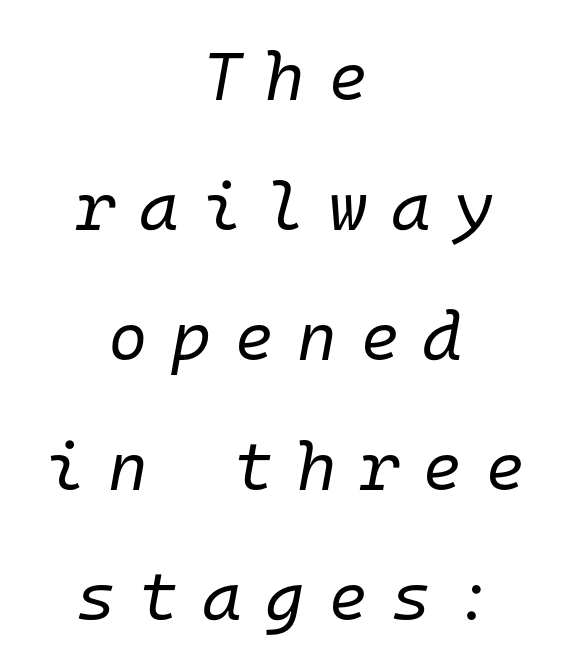
The image shows 68 px regular-weight type, italic (leaning right), monospaced; set centered, loose line spacing (1.91x), unusually wide letter spacing (+0.34 em), not underlined; low stroke contrast and a medium x-height.
